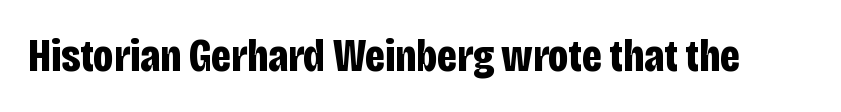
Q: Is the text bold? A: Yes.
Q: Is the text italic (slanted)? A: No, it is upright.
Q: Is the typeface a serif or a sans-serif typeface? A: Sans-serif.
Q: Is the text underlined? A: No.
Q: Is the spacing between letters normal or unusually wide? A: Normal.
Q: Width (condensed, normal, or wide)? A: Condensed.
Q: Stroke contrast? A: Low.
Q: x-height? A: Large.
Q: Monospaced? A: No.
